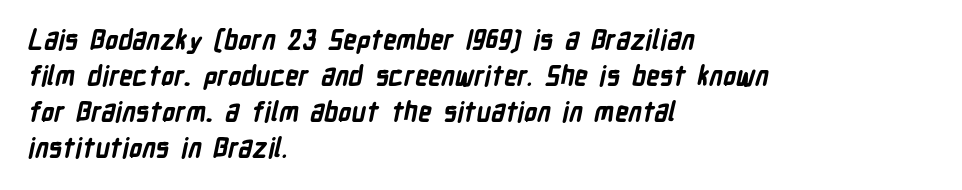
Observe the ordinary spacing: letters are neighbours, not strangers. The sample has been set heavy, in full bold. The ragged edge is on the right, which tells us the setting is flush left. The block of text has a typical density, with ordinary space between rows.
